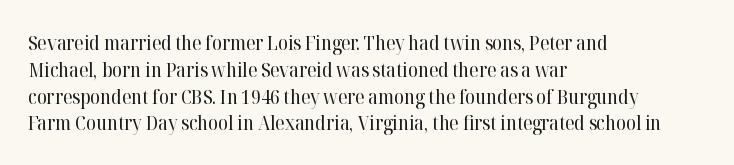
{"italic": "no", "bold": "no", "underline": "no", "align": "left", "line_spacing": "normal", "line_spacing_ratio": 1.34, "letter_spacing": "normal", "letter_spacing_em": 0.0, "glyph_px": 20}
